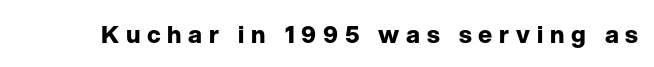
Q: Is the text bold? A: Yes.
Q: Is the text italic (slanted)? A: No, it is upright.
Q: Is the text underlined? A: No.
Q: Is the spacing between letters normal or unusually wide? A: Unusually wide.
